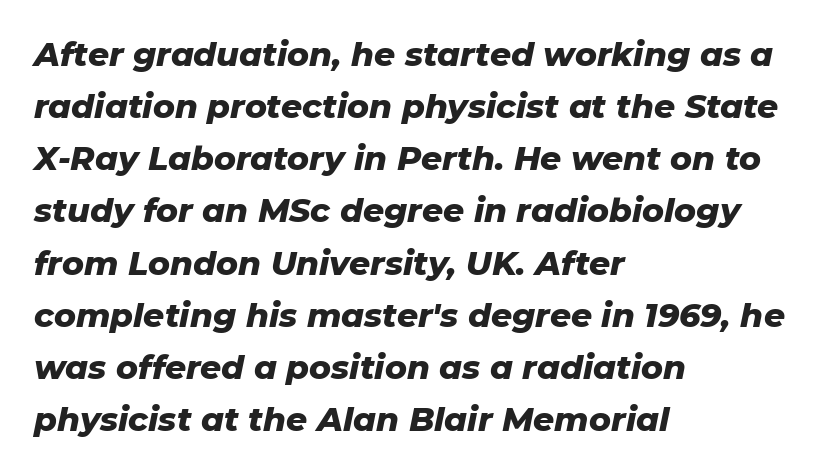
The glyphs have the mass of a bold cut. Honestly, there is no underline to notice here at all. Short note: letters normally spaced. The paragraph shown leans on its left margin. Think of a printed novel: that variable character pitch is what you see here.
